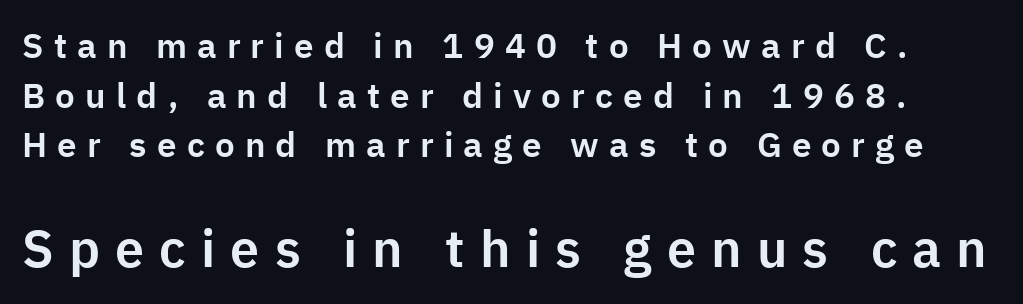
Vertical strokes here are truly vertical. Each word looks stretched out because of the extra space between its letters. Think of a printed novel: that variable character pitch is what you see here. The rendering enlarges the type as you move from the upper chunk to the lower. The font family rendered here belongs to the sans-serif group. How would I describe the line gaps? Plain and ordinary.
